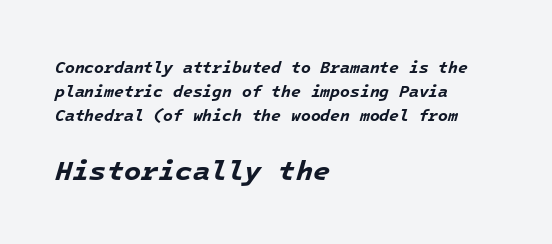
Q: Is the text bold? A: Yes.
Q: Is the text italic (slanted)? A: Yes, it leans right by about 16 degrees.
Q: Is the text underlined? A: No.
Q: How is the paragraph aligned? A: Left-aligned.
Q: Is the spacing between letters normal or unusually wide? A: Normal.
Q: Is the spacing between lines tight, normal or loose? A: Normal.
Q: Which block of text is set in a larger size, the first (top) or the second (bottom)? A: The second (bottom) one.
Q: Width (condensed, normal, or wide)? A: Normal.
Q: Stroke contrast? A: Low.
Q: x-height? A: Medium.
Q: Monospaced? A: Yes.
